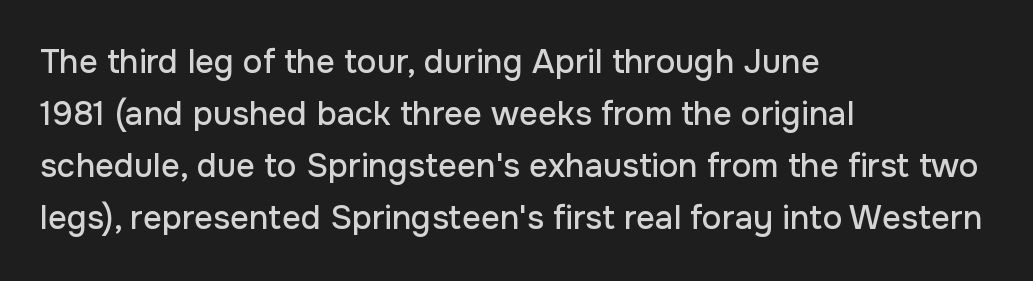
You could not count columns in this text — the font is proportionally spaced. Notice how the passage keeps a crisp vertical edge on the left only. The rows are spaced the way most documents space them. Nothing sits at the stroke ends, so this counts as sans-serif. Observe the ordinary spacing: letters are neighbours, not strangers.
